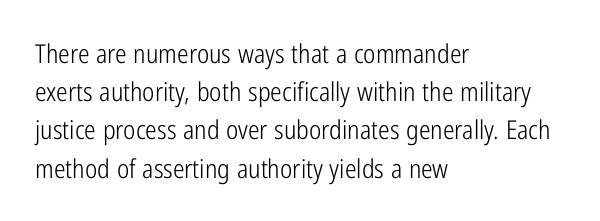
Q: Is the text bold? A: No.
Q: Is the text italic (slanted)? A: No, it is upright.
Q: Is the text underlined? A: No.
Q: How is the paragraph aligned? A: Left-aligned.
Q: Is the spacing between letters normal or unusually wide? A: Normal.
Q: Is the spacing between lines tight, normal or loose? A: Normal.
